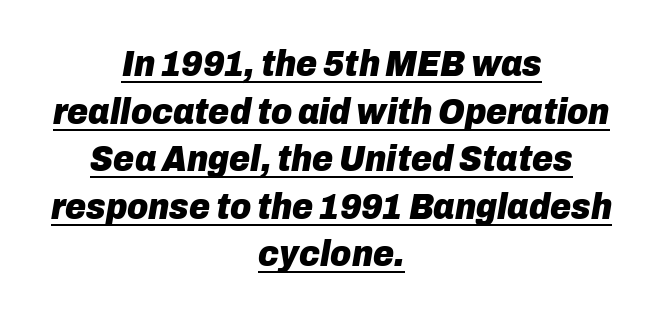
Q: Is the text bold? A: Yes.
Q: Is the text italic (slanted)? A: Yes, it leans right by about 10 degrees.
Q: Is the text underlined? A: Yes.
Q: How is the paragraph aligned? A: Centered.
Q: Is the spacing between letters normal or unusually wide? A: Normal.
Q: Is the spacing between lines tight, normal or loose? A: Normal.
Q: Width (condensed, normal, or wide)? A: Normal.
Q: Stroke contrast? A: Low.
Q: x-height? A: Medium.
Q: Monospaced? A: No.
